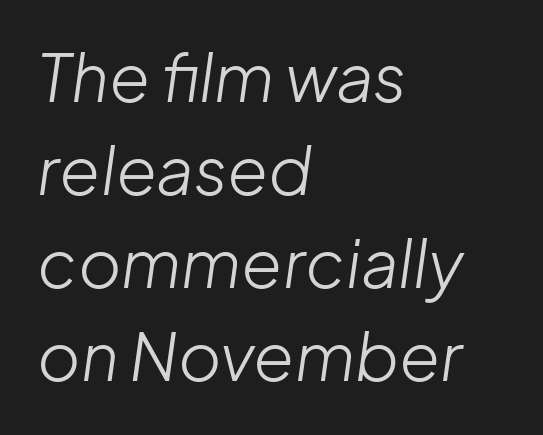
The image shows 66 px light type, italic (leaning right); set left-aligned, normal line spacing (1.41x), normal letter spacing, not underlined; low stroke contrast and a medium x-height.
